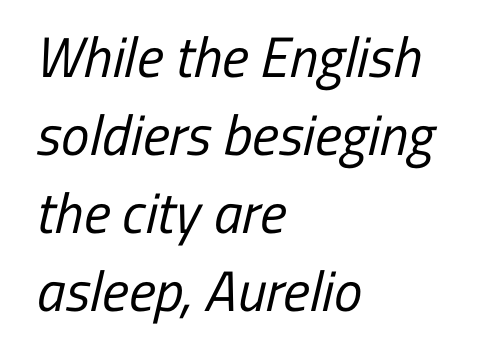
The image shows 57 px regular-weight, condensed sans-serif type; set left-aligned, normal line spacing (1.37x), normal letter spacing, not underlined; low stroke contrast and a medium x-height.
